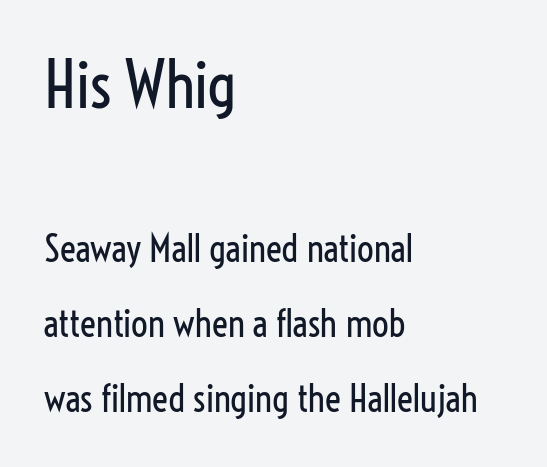
Descender tails drop into unmarked territory. Varying glyph widths throughout — classic text-font behaviour. This sample uses a sans-serif face. One-word summary of the alignment: left. The font is comparable to plain body text, perhaps lighter.
